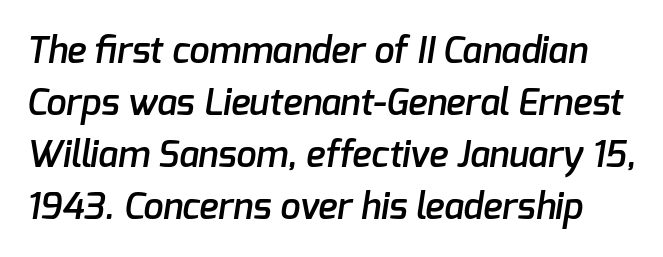
Q: Is the text bold? A: Semi-bold.
Q: Is the typeface a serif or a sans-serif typeface? A: Sans-serif.
Q: Is the text underlined? A: No.
Q: Is the spacing between letters normal or unusually wide? A: Normal.
Q: Is the spacing between lines tight, normal or loose? A: Normal.
Q: Width (condensed, normal, or wide)? A: Normal.
Q: Stroke contrast? A: Low.
Q: x-height? A: Medium.
Q: Monospaced? A: No.
